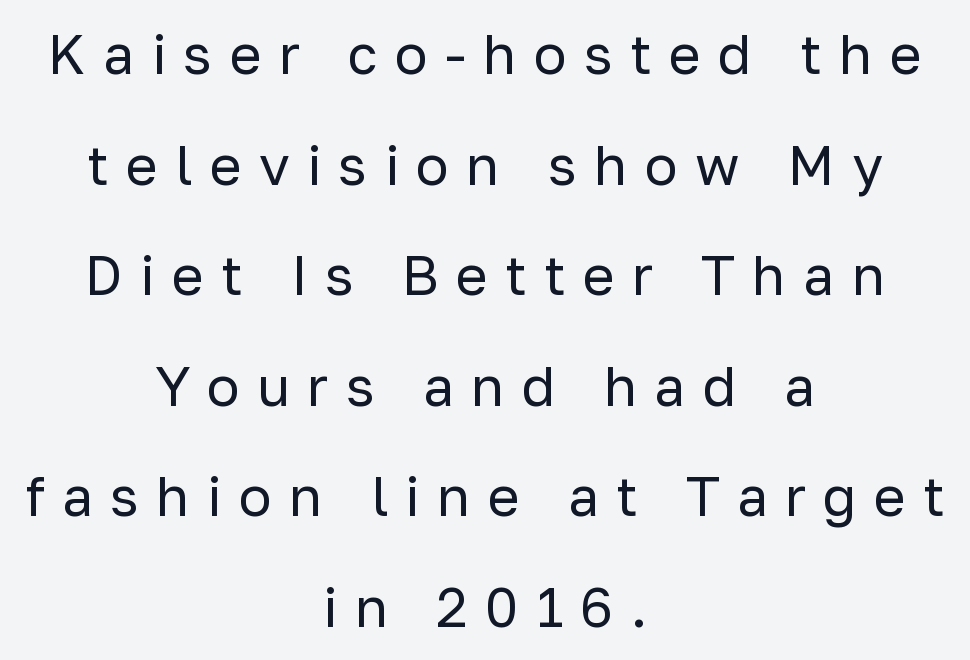
{"serif": "no", "italic": "no", "bold": "no", "weight": "regular", "width": "normal", "stroke_contrast": "low", "x_height": "medium", "monospaced": "no", "underline": "no", "align": "center", "line_spacing": "loose", "line_spacing_ratio": 2.01, "letter_spacing": "wide", "letter_spacing_em": 0.31, "glyph_px": 55}
